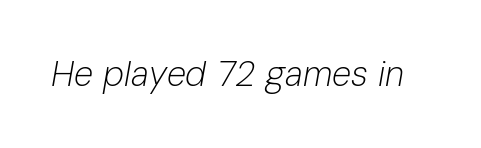
The image shows 35 px light type, italic (leaning right); set normal letter spacing, not underlined; low stroke contrast and a medium x-height.
